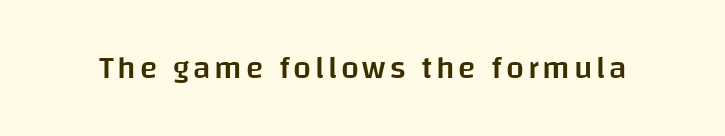
This is the regular roman posture of the typeface. Words float on clear page, feet unadorned. On the weight axis this lands at semibold, roughly 600. Examine the stroke ends and you'll find no serifs. The rendering uses natural spacing where letterforms have individual widths.
